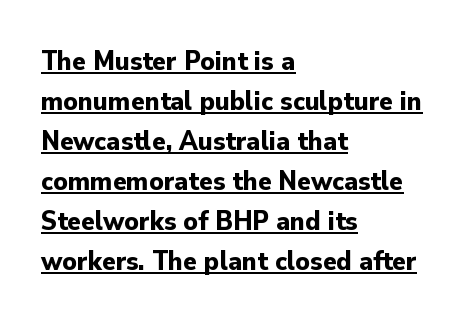
The image shows 28 px bold sans-serif type, upright; set left-aligned, normal line spacing (1.43x), normal letter spacing, underlined; low stroke contrast and a small x-height.
